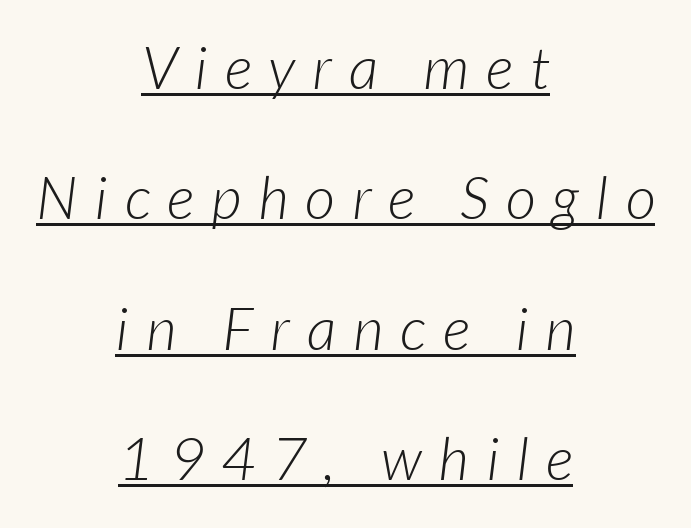
A typographer would call this underscored text. The designer dialed line spacing up above the default. Each line is balanced around a shared central axis. The letterforms stand isolated, each surrounded by extra space. Vertical stems look standard width or narrower in stroke.
